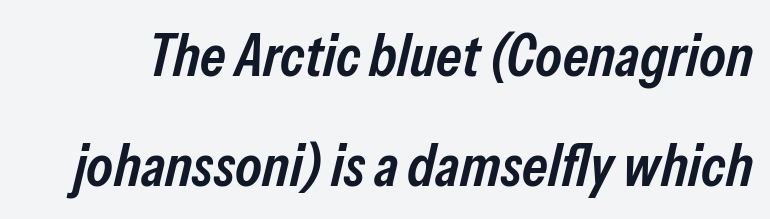
The image shows 60 px semibold, condensed type, italic (leaning right); set line spacing 1.84x, normal letter spacing, not underlined; low stroke contrast and a medium x-height.
